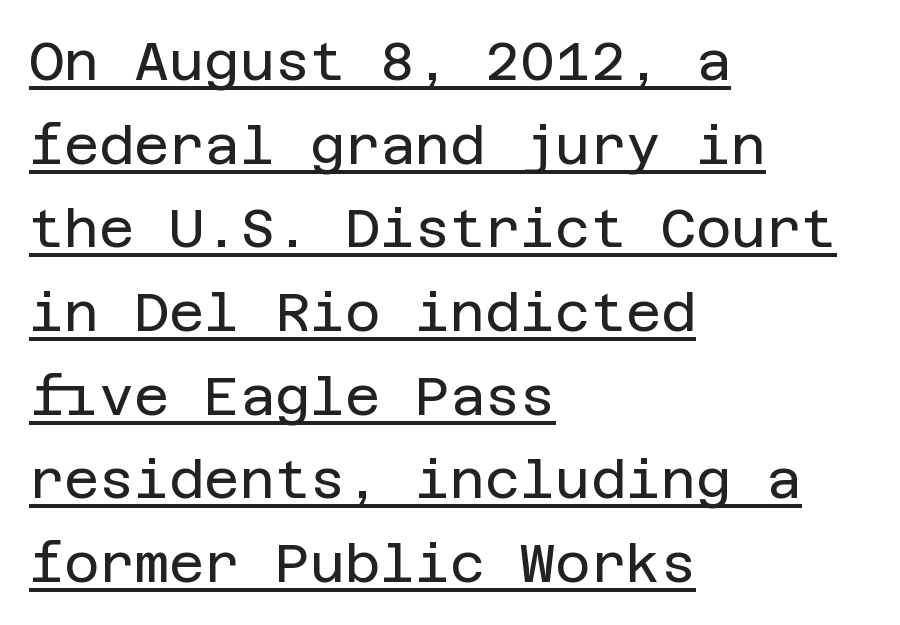
{"serif": "no", "italic": "no", "bold": "no", "weight": "regular", "width": "normal", "stroke_contrast": "low", "x_height": "large", "underline": "yes", "align": "left", "line_spacing": "normal", "line_spacing_ratio": 1.55, "letter_spacing": "normal", "letter_spacing_em": 0.0, "glyph_px": 54}
